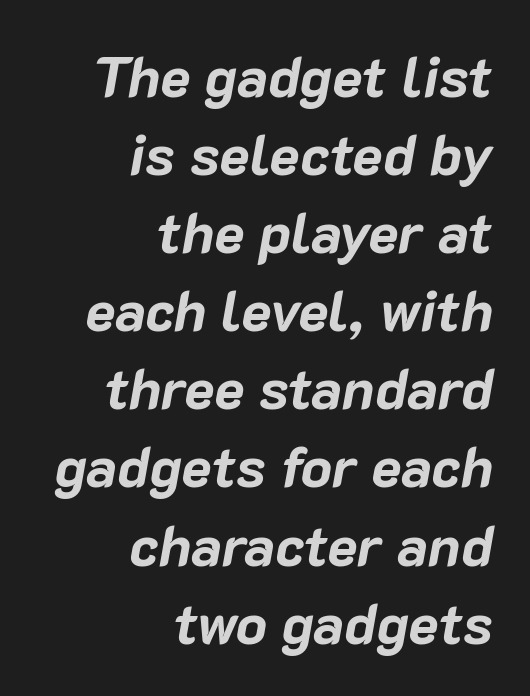
{"italic": "yes", "lean": "right", "slant_degrees": 10, "bold": "yes", "weight": "bold", "width": "normal", "stroke_contrast": "low", "x_height": "medium", "monospaced": "no", "underline": "no", "align": "right", "line_spacing": "normal", "line_spacing_ratio": 1.37, "letter_spacing": "normal", "letter_spacing_em": 0.0, "glyph_px": 57}
